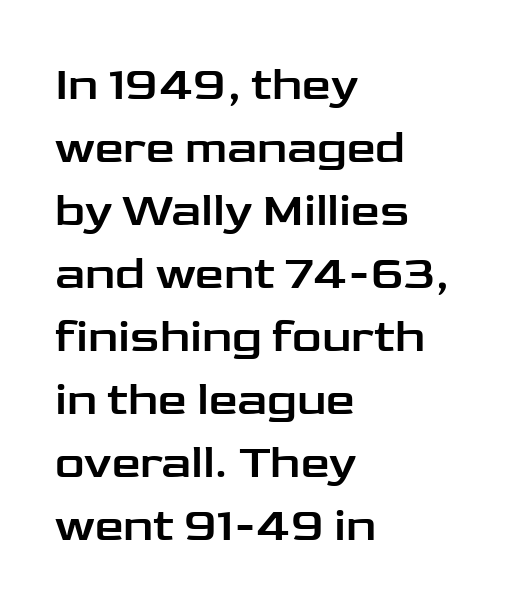
Regarding serifs, this sample does without them. These lines are rendered in a variable-pitch font. Characters remain perfectly vertical along every line. Leftover space on each line is placed entirely after the last word.
